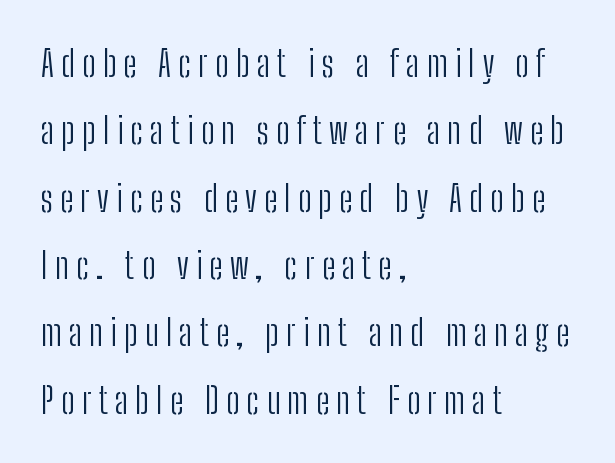
Q: Is the text bold? A: No.
Q: Is the text italic (slanted)? A: No, it is upright.
Q: Is the typeface a serif or a sans-serif typeface? A: Sans-serif.
Q: Is the text underlined? A: No.
Q: How is the paragraph aligned? A: Left-aligned.
Q: Is the spacing between letters normal or unusually wide? A: Unusually wide.
Q: Width (condensed, normal, or wide)? A: Condensed.
Q: Stroke contrast? A: Low.
Q: x-height? A: Medium.
Q: Monospaced? A: No.
